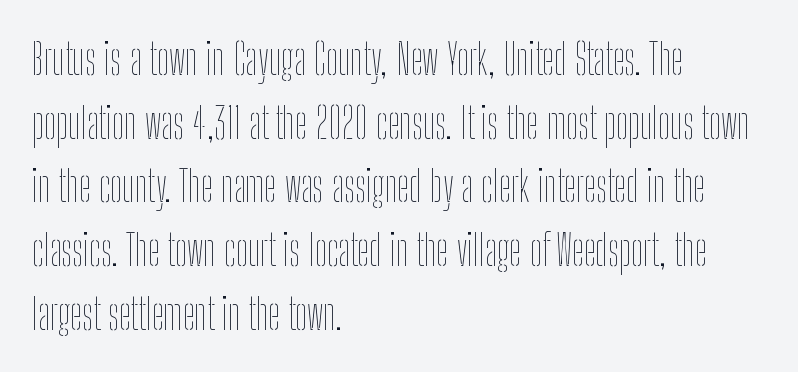
The image shows 43 px thin, condensed type, upright; set left-aligned, normal line spacing (1.48x), normal letter spacing, not underlined; low stroke contrast and a medium x-height.
